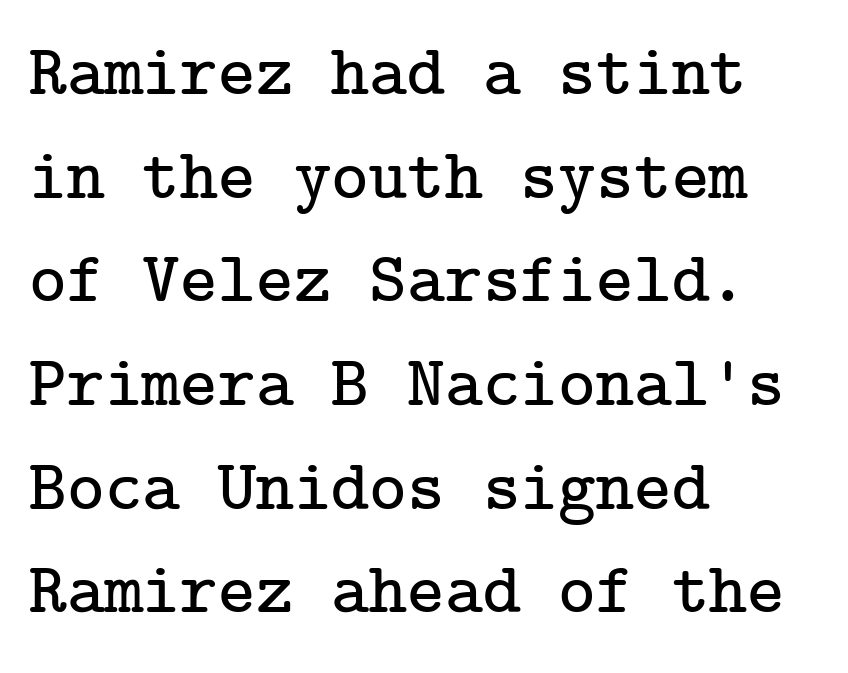
Q: Is the text italic (slanted)? A: No, it is upright.
Q: Is the typeface a serif or a sans-serif typeface? A: Serif.
Q: Is the text underlined? A: No.
Q: How is the paragraph aligned? A: Left-aligned.
Q: Is the spacing between letters normal or unusually wide? A: Normal.
Q: Is the spacing between lines tight, normal or loose? A: Normal.
Q: Width (condensed, normal, or wide)? A: Normal.
Q: Stroke contrast? A: Low.
Q: x-height? A: Medium.
